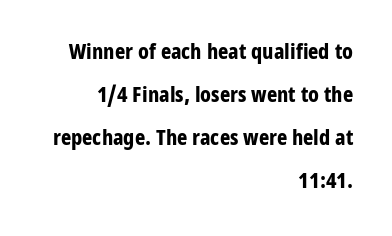
The image shows 22 px bold type, upright; set right-aligned, loose line spacing (1.95x), normal letter spacing, not underlined.
